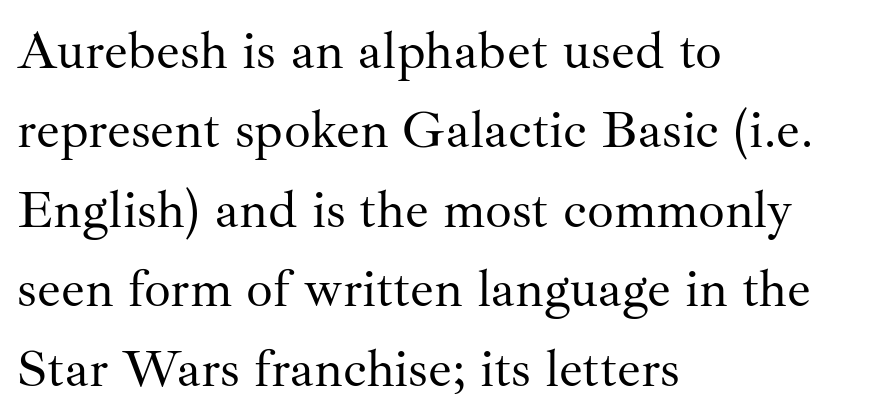
Q: Is the text bold? A: No.
Q: Is the text italic (slanted)? A: No, it is upright.
Q: Is the typeface a serif or a sans-serif typeface? A: Serif.
Q: Is the text underlined? A: No.
Q: How is the paragraph aligned? A: Left-aligned.
Q: Is the spacing between letters normal or unusually wide? A: Normal.
Q: Is the spacing between lines tight, normal or loose? A: Normal.
Q: Width (condensed, normal, or wide)? A: Normal.
Q: Stroke contrast? A: Medium.
Q: x-height? A: Small.
Q: Monospaced? A: No.
